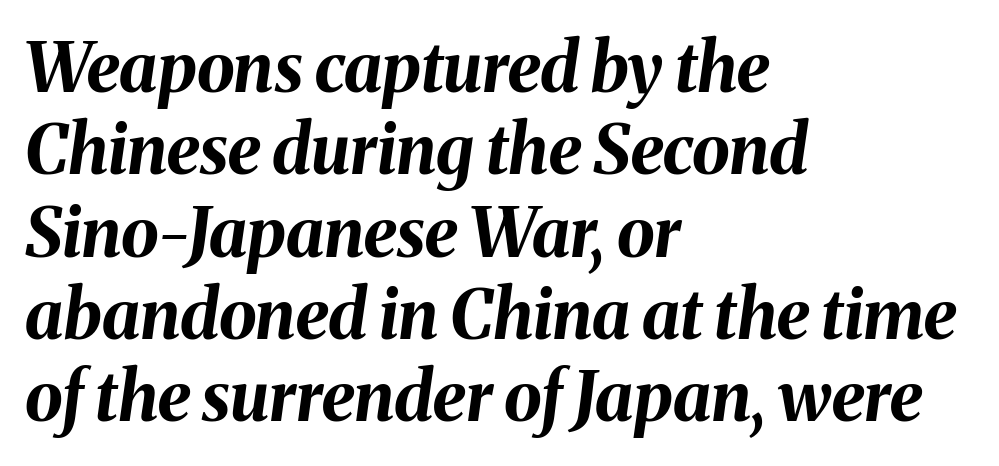
The image shows 68 px bold type, italic (leaning right); set left-aligned, line spacing 1.21x, normal letter spacing, not underlined; medium stroke contrast and a medium x-height.
